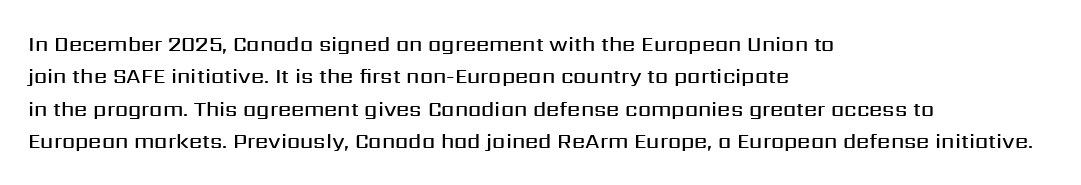
Q: Is the text bold? A: Semi-bold.
Q: Is the text italic (slanted)? A: No, it is upright.
Q: Is the text underlined? A: No.
Q: How is the paragraph aligned? A: Left-aligned.
Q: Is the spacing between letters normal or unusually wide? A: Normal.
Q: Is the spacing between lines tight, normal or loose? A: Normal.
